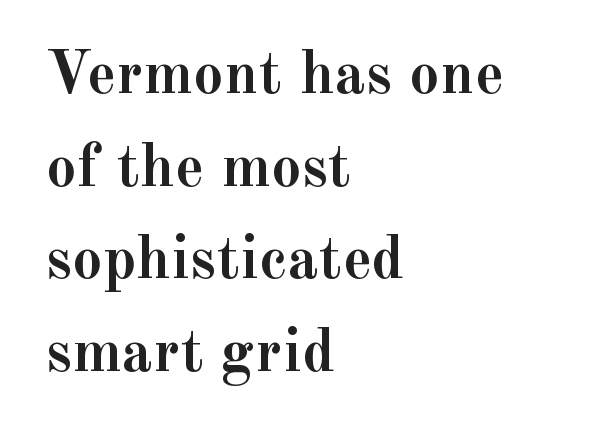
{"serif": "yes", "italic": "no", "bold": "yes", "weight": "semibold", "width": "normal", "x_height": "small", "monospaced": "no", "underline": "no", "align": "left", "line_spacing": "normal", "line_spacing_ratio": 1.52, "letter_spacing": "normal", "letter_spacing_em": 0.0, "glyph_px": 61}
